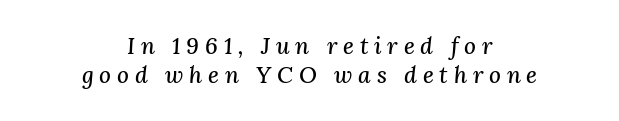
The image shows 23 px text type, italic (leaning right); set centered, normal line spacing (1.27x), unusually wide letter spacing (+0.25 em), not underlined.
